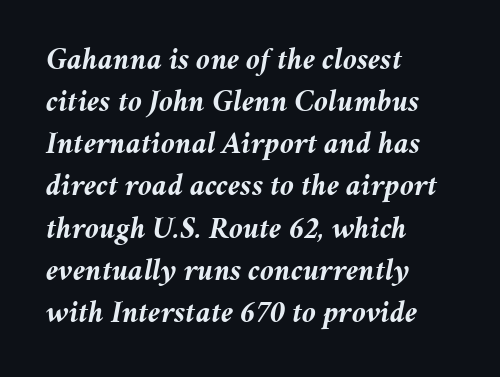
The image shows 31 px semibold type, italic (leaning right); set left-aligned, normal line spacing (1.36x), normal letter spacing, not underlined; medium stroke contrast and a medium x-height.
